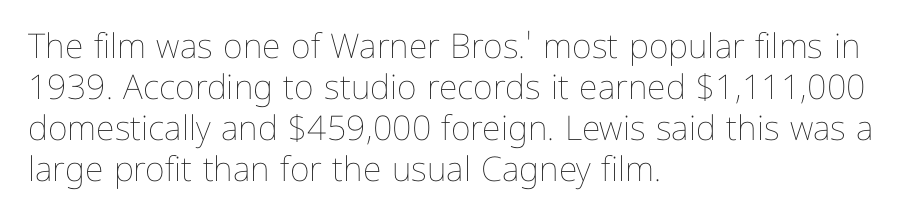
The image shows 34 px thin type, upright; set left-aligned, line spacing 1.21x, normal letter spacing, not underlined; low stroke contrast and a medium x-height.
